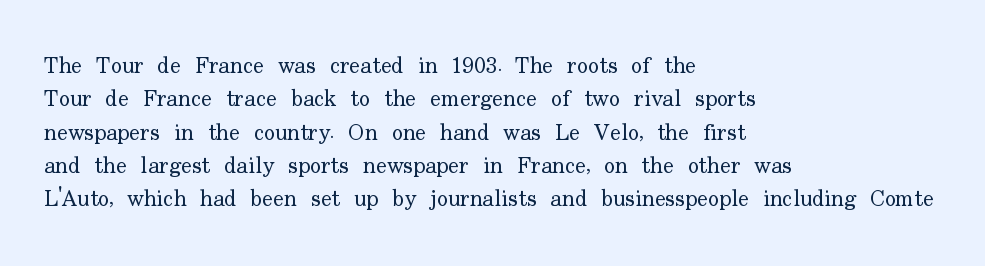
Q: Is the text bold? A: No.
Q: Is the text italic (slanted)? A: No, it is upright.
Q: Is the text underlined? A: No.
Q: How is the paragraph aligned? A: Left-aligned.
Q: Is the spacing between letters normal or unusually wide? A: Normal.
Q: Is the spacing between lines tight, normal or loose? A: Normal.
